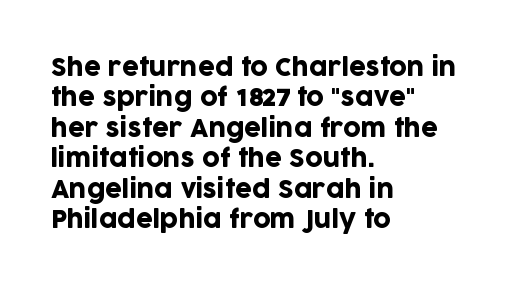
Unmarked baselines from the first word to the last. Short and long lines alike share a common starting point at left. The horizontal fit of the characters is conventional and even. Leading matches the norm, producing a regular column. In terms of posture, this sample is upright.
